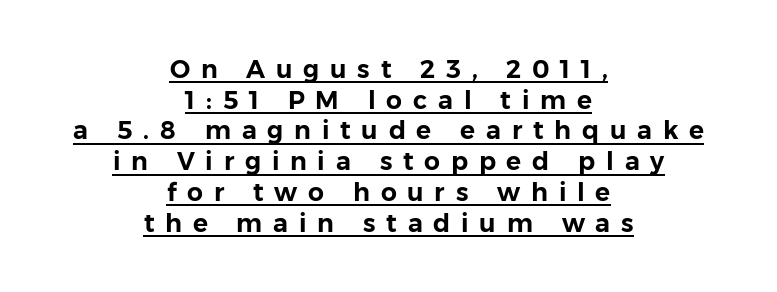
This rendering uses center alignment, leaving both contours irregular but symmetric. These characters rest on top of a visible drawn line. It's the straight-up-and-down kind of type. The type is letterspaced generously, with wide tracking.
